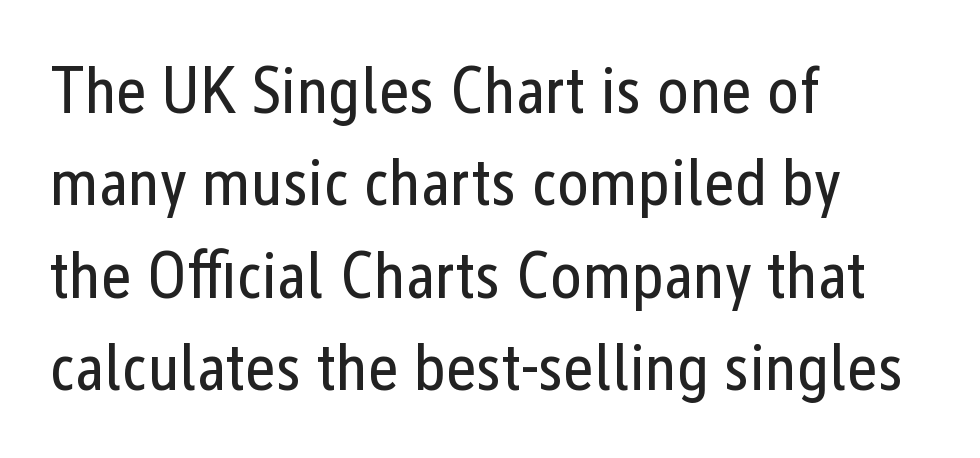
Q: Is the text bold? A: No.
Q: Is the text italic (slanted)? A: No, it is upright.
Q: Is the typeface a serif or a sans-serif typeface? A: Sans-serif.
Q: Is the text underlined? A: No.
Q: How is the paragraph aligned? A: Left-aligned.
Q: Is the spacing between letters normal or unusually wide? A: Normal.
Q: Is the spacing between lines tight, normal or loose? A: Normal.
Q: Width (condensed, normal, or wide)? A: Condensed.
Q: Stroke contrast? A: Low.
Q: x-height? A: Medium.
Q: Monospaced? A: No.
